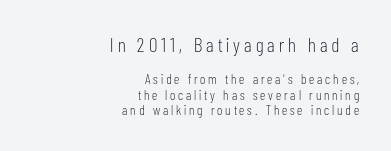
The image shows 20 px text type, upright; set right-aligned, tight line spacing (1.11x), unusually wide letter spacing (+0.2 em), not underlined; the first (top) block is 1.43x larger.
